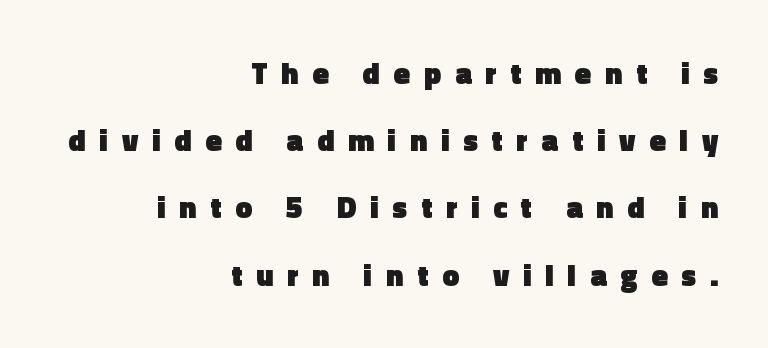
Q: Is the text bold? A: Yes.
Q: Is the text italic (slanted)? A: No, it is upright.
Q: Is the typeface a serif or a sans-serif typeface? A: Sans-serif.
Q: Is the text underlined? A: No.
Q: How is the paragraph aligned? A: Right-aligned.
Q: Is the spacing between letters normal or unusually wide? A: Unusually wide.
Q: Is the spacing between lines tight, normal or loose? A: Loose.
Q: Width (condensed, normal, or wide)? A: Normal.
Q: x-height? A: Medium.
Q: Monospaced? A: No.
